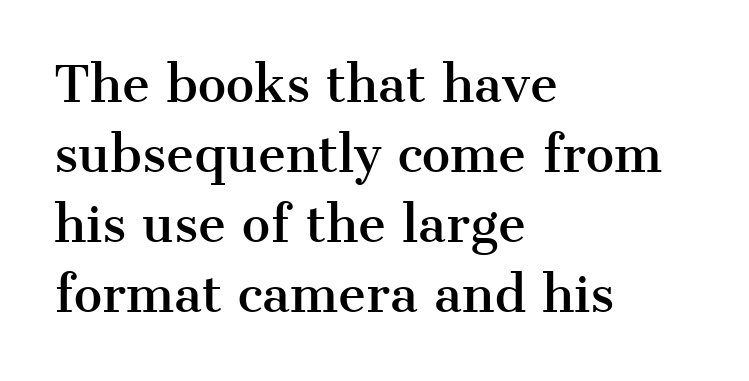
A typesetter would mark this as roman, not italic. The face used here is proportionally spaced, like ordinary book or web type. A typesetter would call this leading conventional body-copy spacing. Left-aligned paragraph, ragged on the right.
